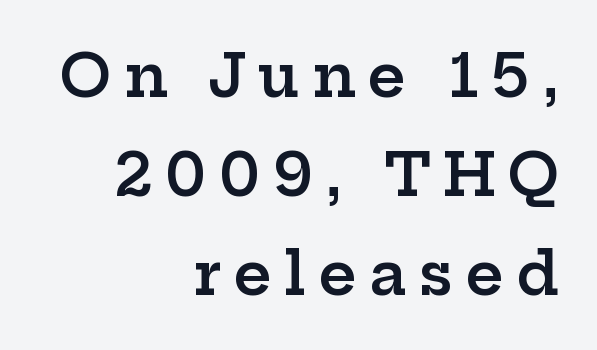
{"serif": "yes", "italic": "no", "bold": "semi", "weight": "semibold", "width": "wide", "stroke_contrast": "low", "x_height": "medium", "monospaced": "no", "underline": "no", "align": "right", "line_spacing": "normal", "line_spacing_ratio": 1.68, "letter_spacing": "wide", "letter_spacing_em": 0.21, "glyph_px": 59}
